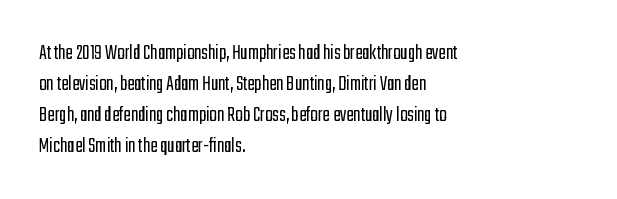
The words here are not underlined. Default kerning and tracking; the words read as compact shapes. The paragraph shown leans on its left margin. Posture: straight, roman, zero tilt. Vertical stems look standard width or narrower in stroke. Vertical spacing — default.
